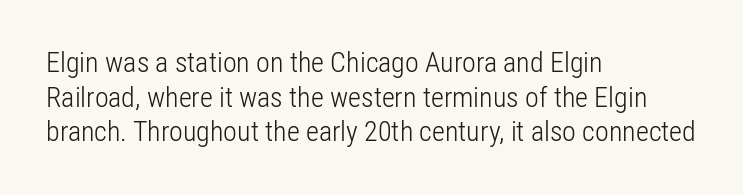
The specimen reads as upright at a glance. Honestly, there is no underline to notice here at all. The passage shown is typeset with a sans-serif family. Look at the tracking — it's just the regular setting, nothing added.
